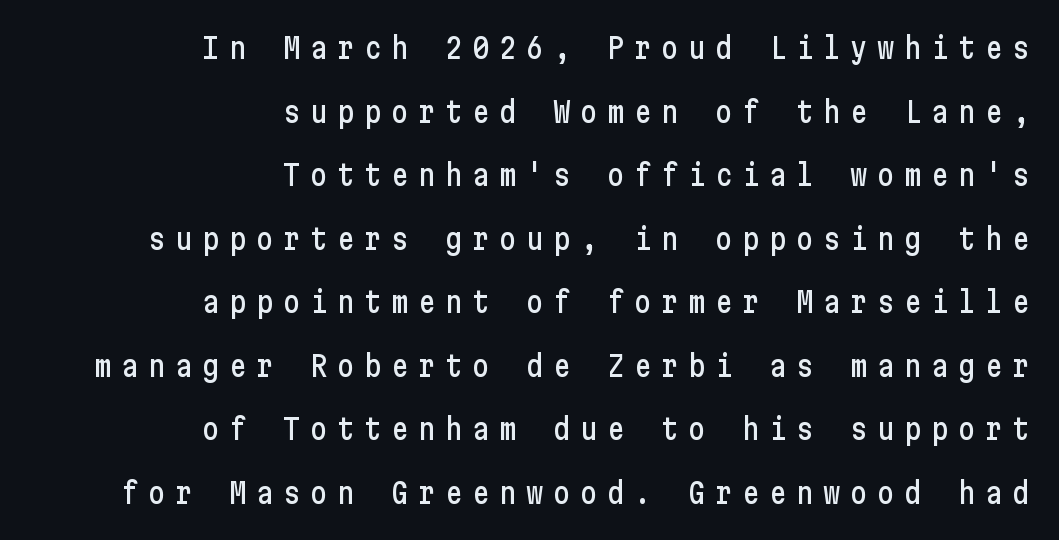
The image shows 29 px condensed sans-serif type, upright; set right-aligned, loose line spacing (2.19x), unusually wide letter spacing (+0.33 em), not underlined; low stroke contrast and a medium x-height.
